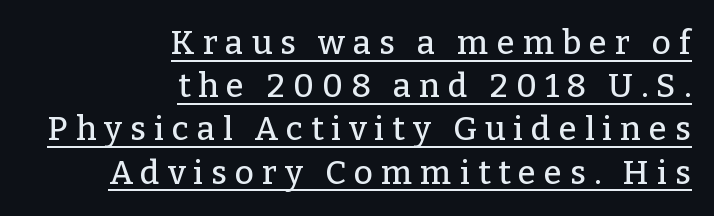
{"serif": "yes", "italic": "no", "width": "normal", "stroke_contrast": "low", "x_height": "medium", "monospaced": "no", "underline": "yes", "align": "right", "line_spacing": "normal", "line_spacing_ratio": 1.31, "letter_spacing": "wide", "letter_spacing_em": 0.24, "glyph_px": 33}
